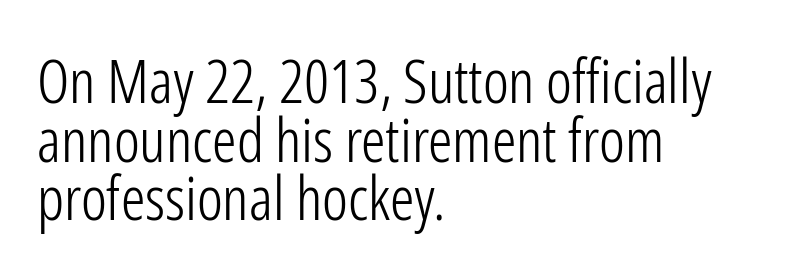
Every character sits straight up, as roman type does. Very little white space separates one row of letters from the next. The compositor pushed each line to the left boundary. Is this a fixed-width face? No — the glyphs have proportional, varying widths.
